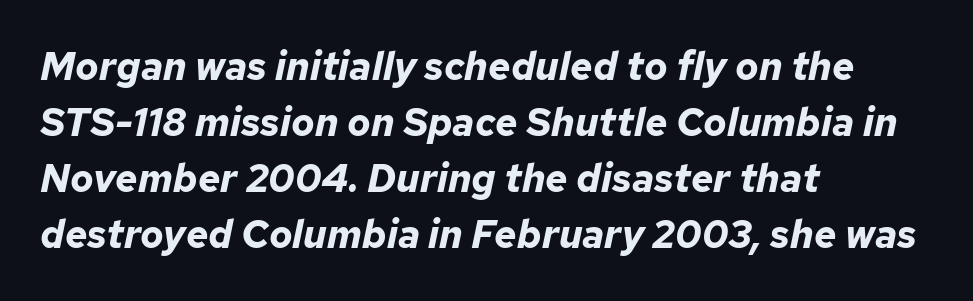
Here the glyphs are tracked normally, forming tight word shapes. The typesetter chose a ragged-right arrangement here. Every character sits at an angle, as italics do. Each letter keeps its own natural width here, so spacing adapts to shape. Notice how descenders clear the ascenders below comfortably — that's standard leading. Lines of text with bare space underneath.
